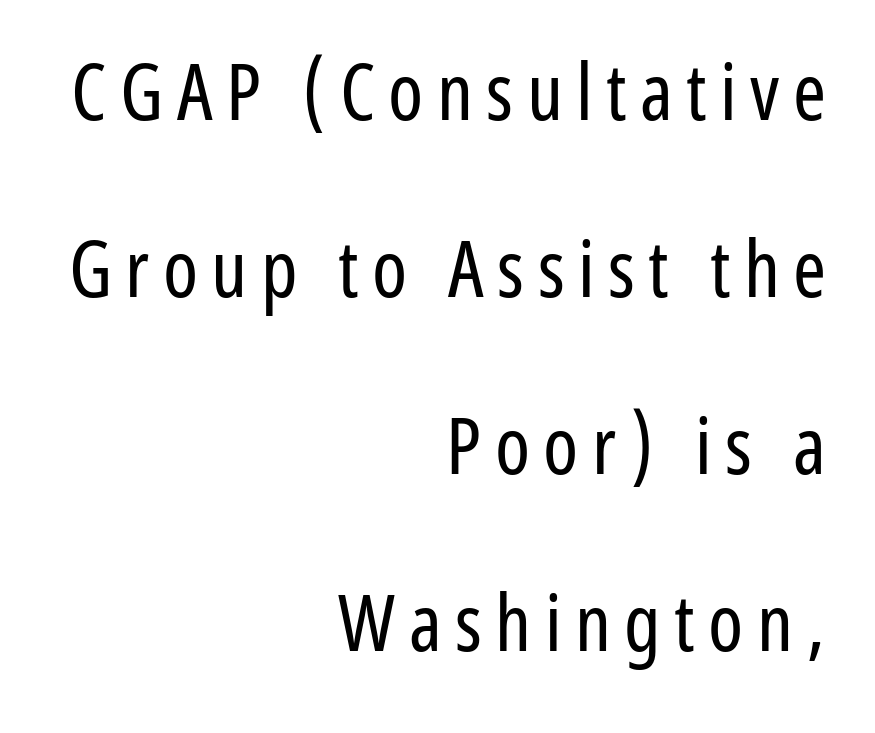
Q: Is the text bold? A: No.
Q: Is the text italic (slanted)? A: No, it is upright.
Q: Is the typeface a serif or a sans-serif typeface? A: Sans-serif.
Q: Is the text underlined? A: No.
Q: How is the paragraph aligned? A: Right-aligned.
Q: Is the spacing between lines tight, normal or loose? A: Loose.
Q: Width (condensed, normal, or wide)? A: Condensed.
Q: Stroke contrast? A: Low.
Q: x-height? A: Medium.
Q: Monospaced? A: No.
